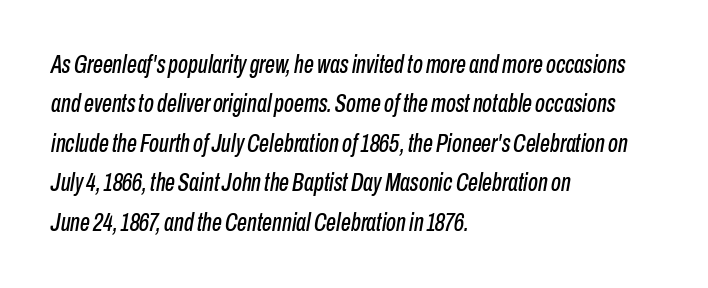
The image shows 25 px text type, italic (leaning right); set left-aligned, normal line spacing (1.58x), normal letter spacing, not underlined.
